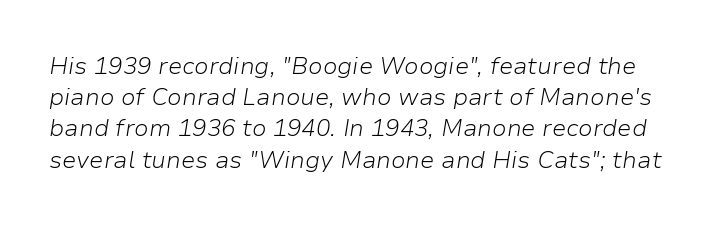
{"italic": "yes", "lean": "right", "slant_degrees": 9, "bold": "no", "underline": "no", "line_spacing": "normal", "line_spacing_ratio": 1.3, "letter_spacing": "normal", "letter_spacing_em": 0.0, "glyph_px": 24}
